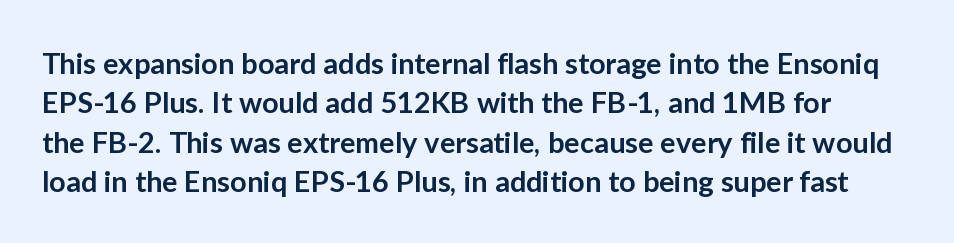
Q: Is the text bold? A: Semi-bold.
Q: Is the text italic (slanted)? A: No, it is upright.
Q: Is the typeface a serif or a sans-serif typeface? A: Sans-serif.
Q: Is the text underlined? A: No.
Q: Is the spacing between letters normal or unusually wide? A: Normal.
Q: Is the spacing between lines tight, normal or loose? A: Normal.
Q: Width (condensed, normal, or wide)? A: Normal.
Q: Stroke contrast? A: Low.
Q: x-height? A: Medium.
Q: Monospaced? A: No.
